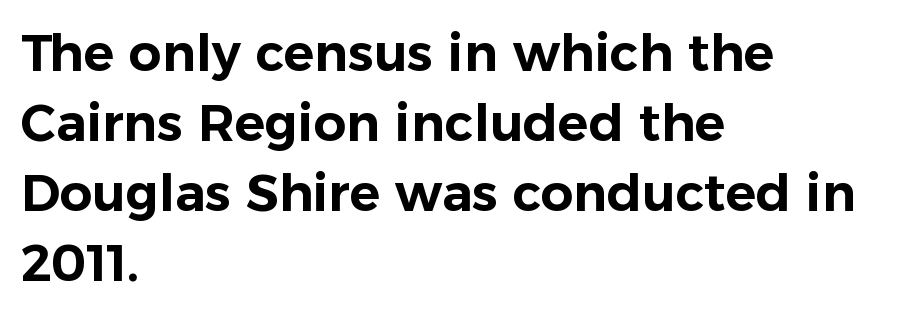
A normal amount of white space separates one row of letters from the next. The paragraph has a hard left edge and a soft right edge. Caption: standard tracking, unaltered. Style check: upright. The rendering uses natural spacing where letterforms have individual widths.
